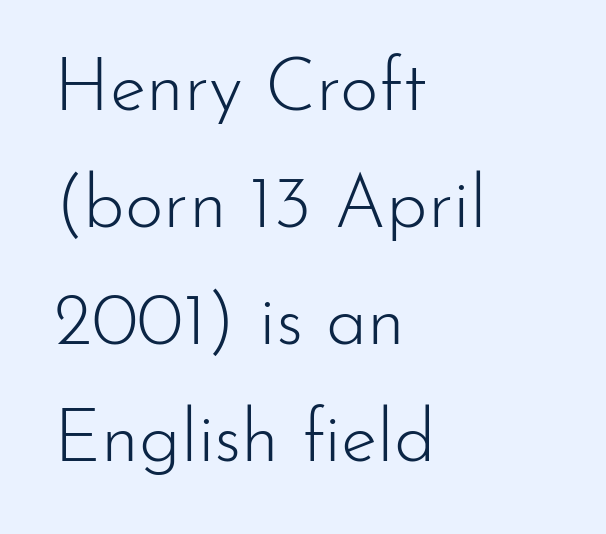
Q: Is the text bold? A: No.
Q: Is the text italic (slanted)? A: No, it is upright.
Q: Is the typeface a serif or a sans-serif typeface? A: Sans-serif.
Q: Is the text underlined? A: No.
Q: How is the paragraph aligned? A: Left-aligned.
Q: Is the spacing between letters normal or unusually wide? A: Normal.
Q: Is the spacing between lines tight, normal or loose? A: Normal.
Q: Width (condensed, normal, or wide)? A: Normal.
Q: Stroke contrast? A: Low.
Q: x-height? A: Small.
Q: Monospaced? A: No.
